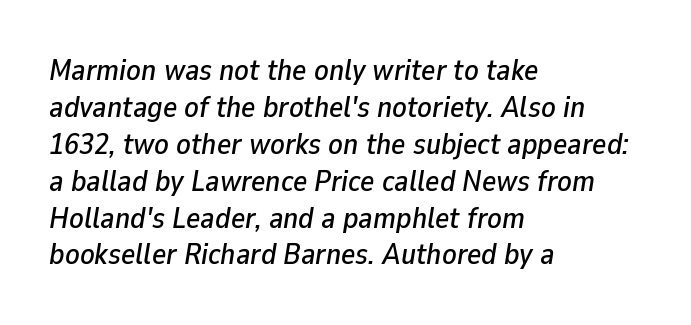
{"italic": "yes", "lean": "right", "slant_degrees": 9, "width": "normal", "stroke_contrast": "low", "x_height": "medium", "monospaced": "no", "underline": "no", "align": "left", "line_spacing_ratio": 1.23, "letter_spacing": "normal", "letter_spacing_em": 0.0, "glyph_px": 30}
